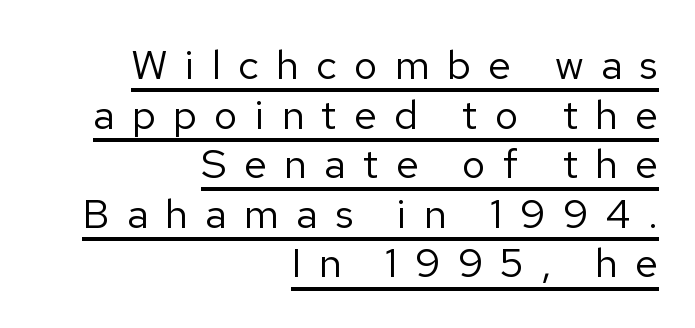
The image shows 41 px regular-weight sans-serif type, upright; set right-aligned, line spacing 1.21x, unusually wide letter spacing (+0.42 em), underlined; low stroke contrast and a medium x-height.
